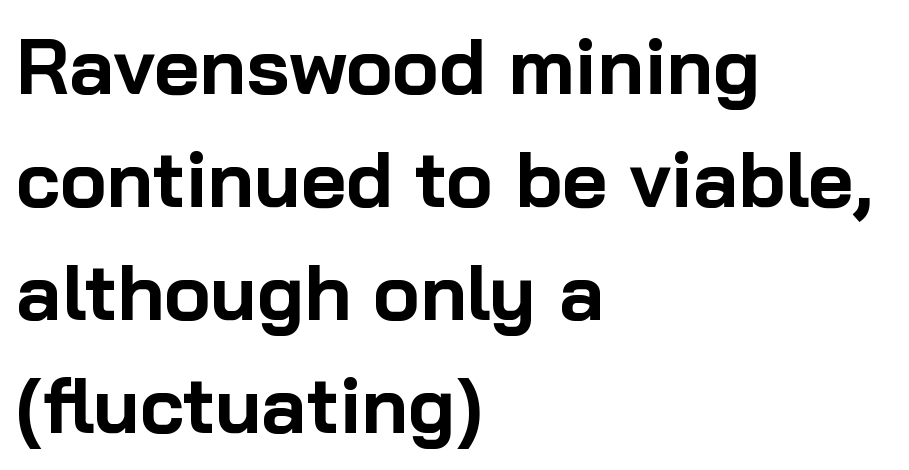
The font family rendered here belongs to the sans-serif group. The designer left line spacing at the default. A typesetter would call this zero additional tracking. Do the characters align in a grid? No, the font is proportional.
